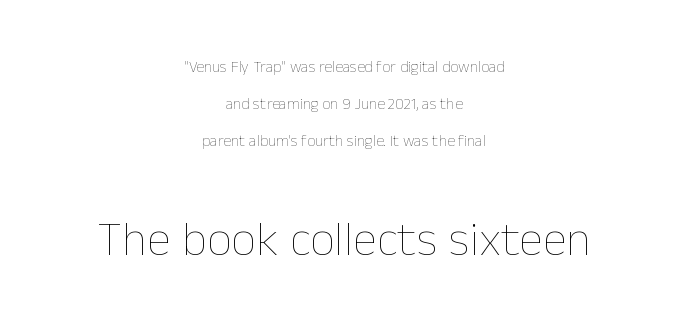
Q: Is the text bold? A: No.
Q: Is the text italic (slanted)? A: No, it is upright.
Q: Is the text underlined? A: No.
Q: How is the paragraph aligned? A: Centered.
Q: Is the spacing between letters normal or unusually wide? A: Normal.
Q: Is the spacing between lines tight, normal or loose? A: Loose.
Q: Which block of text is set in a larger size, the first (top) or the second (bottom)? A: The second (bottom) one.
Q: Width (condensed, normal, or wide)? A: Normal.
Q: Stroke contrast? A: Low.
Q: x-height? A: Medium.
Q: Monospaced? A: No.
